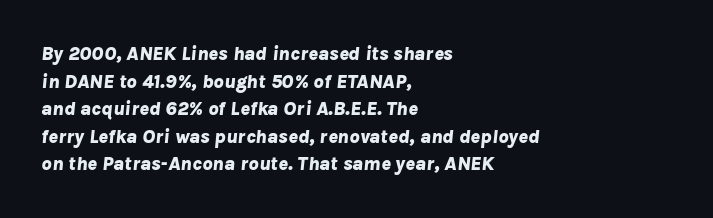
{"italic": "yes", "lean": "right", "slant_degrees": 8, "bold": "yes", "underline": "no", "align": "left", "line_spacing": "normal", "line_spacing_ratio": 1.38, "letter_spacing": "normal", "letter_spacing_em": 0.0, "glyph_px": 20}
